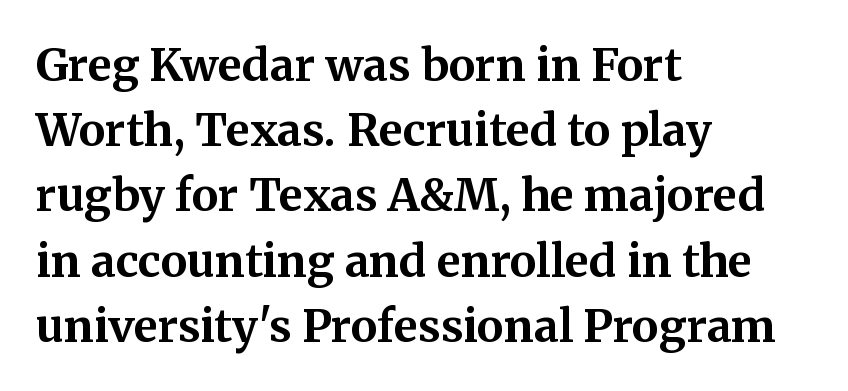
{"serif": "yes", "italic": "no", "bold": "yes", "weight": "bold", "width": "normal", "stroke_contrast": "medium", "x_height": "medium", "monospaced": "no", "underline": "no", "align": "left", "line_spacing": "normal", "line_spacing_ratio": 1.45, "letter_spacing": "normal", "letter_spacing_em": 0.0, "glyph_px": 45}
